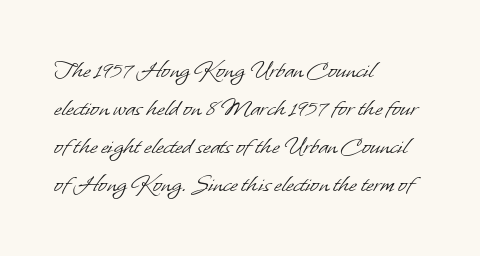
Q: Is the text bold? A: No.
Q: Is the text underlined? A: No.
Q: How is the paragraph aligned? A: Left-aligned.
Q: Is the spacing between letters normal or unusually wide? A: Normal.
Q: Is the spacing between lines tight, normal or loose? A: Normal.
